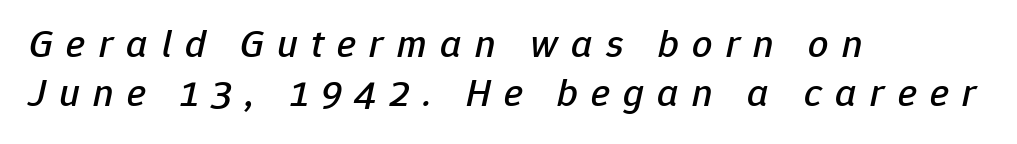
The gap between lines stays unmarked. Note the varied advance widths — an 'i' is clearly narrower than an 'm'. It's the slanting kind of type. Caption: expanded tracking, letters set apart. Horizontally, the lines are justified to the leading edge only.
